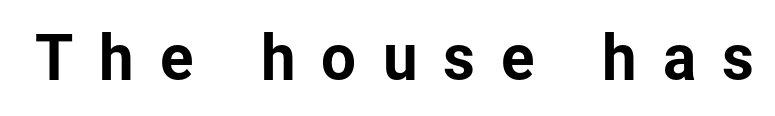
{"serif": "no", "italic": "no", "width": "normal", "stroke_contrast": "low", "x_height": "medium", "monospaced": "no", "underline": "no", "letter_spacing": "wide", "letter_spacing_em": 0.42, "glyph_px": 62}
